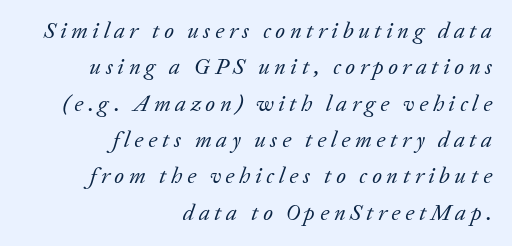
The image shows 23 px text type, italic (leaning right); set right-aligned, normal line spacing (1.58x), unusually wide letter spacing (+0.2 em), not underlined.
